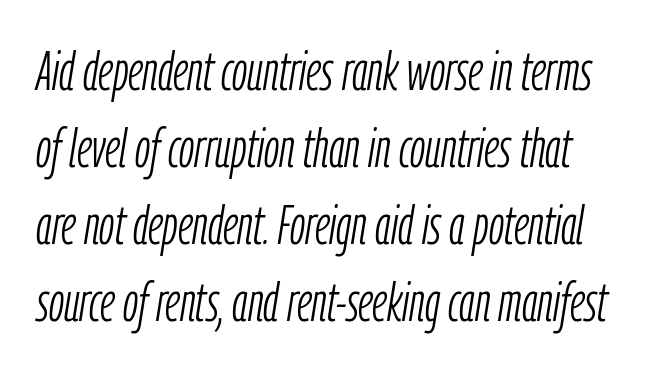
Q: Is the text bold? A: No.
Q: Is the text italic (slanted)? A: Yes, it leans right by about 9 degrees.
Q: Is the text underlined? A: No.
Q: Is the spacing between letters normal or unusually wide? A: Normal.
Q: Is the spacing between lines tight, normal or loose? A: Normal.
Q: Width (condensed, normal, or wide)? A: Condensed.
Q: Stroke contrast? A: Low.
Q: x-height? A: Medium.
Q: Monospaced? A: No.
